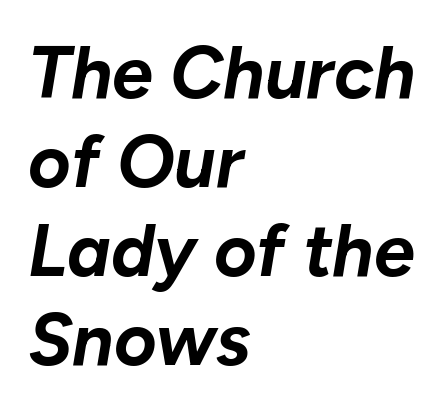
Bold? Absolutely — the strokes are thick and heavy. Observe the lean: these are italic letterforms. Has an underline been added? It has not. You could not count columns in this text — the font is proportionally spaced. Teacher's note: observe the even left margin — that is flush-left alignment.
